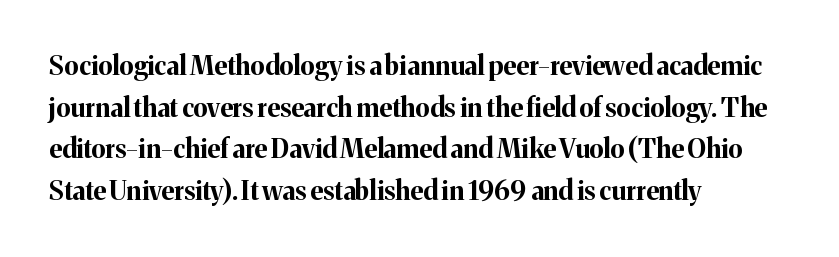
{"italic": "no", "bold": "yes", "underline": "no", "align": "left", "line_spacing": "normal", "line_spacing_ratio": 1.6, "letter_spacing": "normal", "letter_spacing_em": 0.0, "glyph_px": 26}
